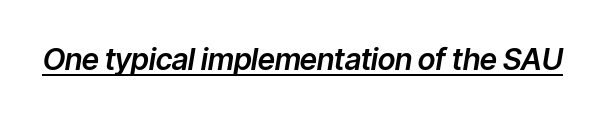
Honestly, the underline is the first thing you notice here. This is oblique type, the kind used for emphasis or titles. Default kerning and tracking; the words read as compact shapes. You could not count columns in this text — the font is proportionally spaced.
